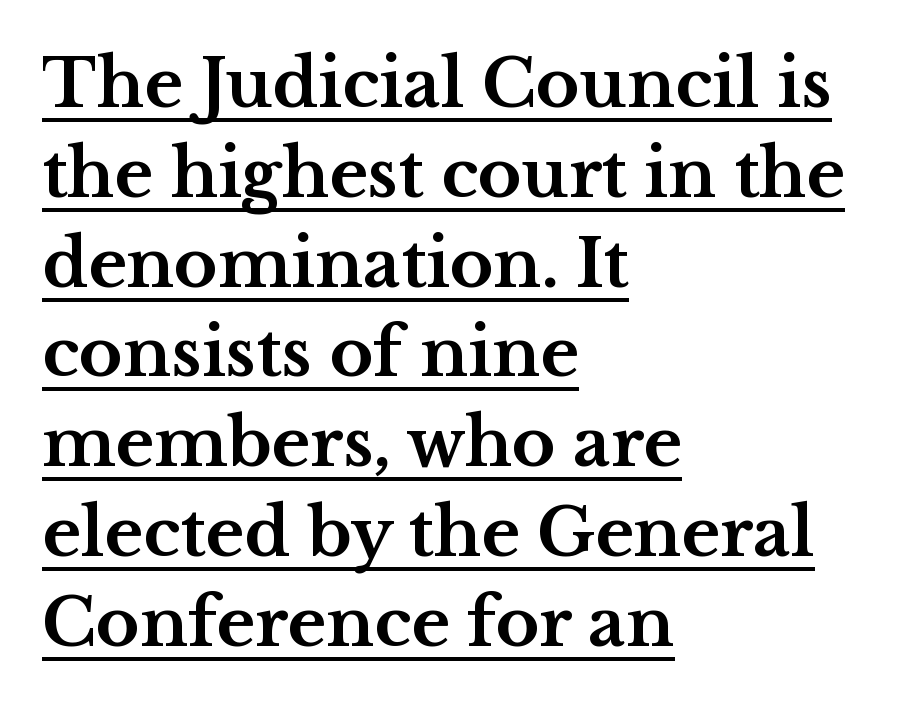
The image shows 66 px bold, wide serif type, upright; set left-aligned, normal line spacing (1.36x), normal letter spacing, underlined; medium stroke contrast and a medium x-height.
